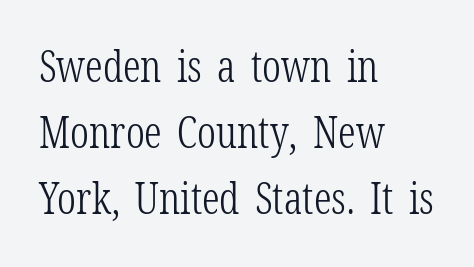
The image shows 43 px light, condensed serif type, upright; set left-aligned, normal line spacing (1.53x), normal letter spacing, not underlined; low stroke contrast and a medium x-height.
